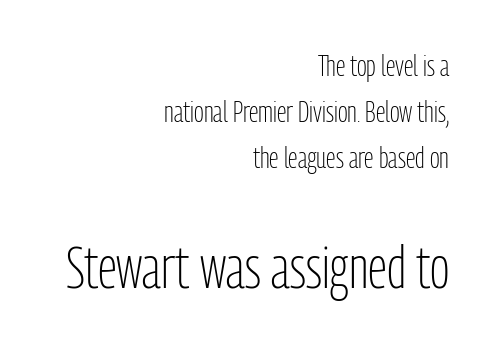
{"serif": "no", "italic": "no", "bold": "no", "weight": "light", "width": "condensed", "stroke_contrast": "low", "x_height": "medium", "monospaced": "no", "underline": "no", "align": "right", "line_spacing": "normal", "line_spacing_ratio": 1.58, "letter_spacing": "normal", "letter_spacing_em": 0.0, "larger_block": "second", "size_ratio": 2.0, "glyph_px": 58}
